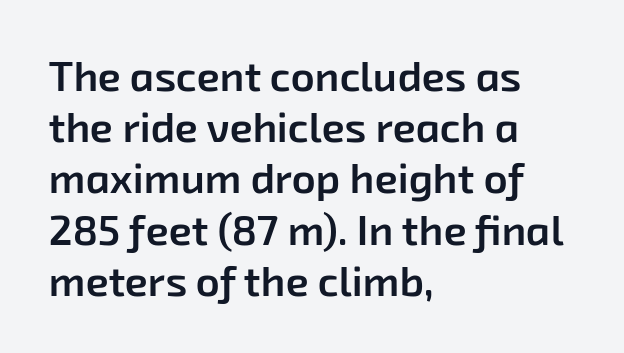
The image shows 42 px semibold sans-serif type; set left-aligned, line spacing 1.22x, normal letter spacing, not underlined; low stroke contrast and a medium x-height.
